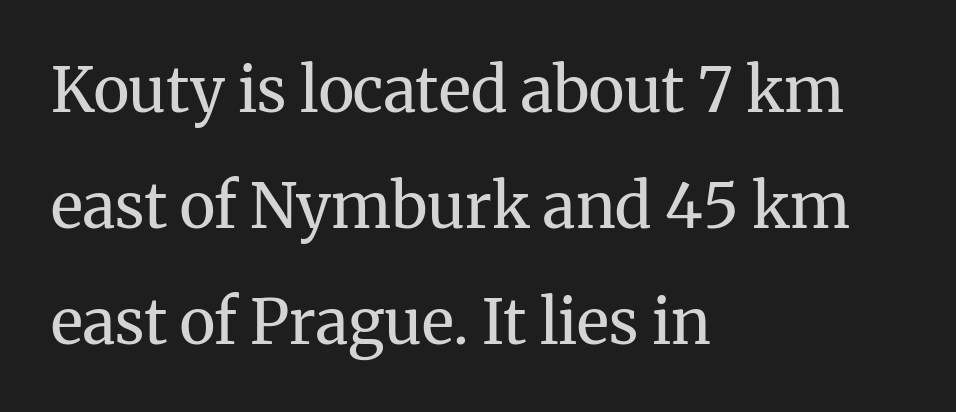
Q: Is the text bold? A: No.
Q: Is the text italic (slanted)? A: No, it is upright.
Q: Is the typeface a serif or a sans-serif typeface? A: Serif.
Q: Is the text underlined? A: No.
Q: How is the paragraph aligned? A: Left-aligned.
Q: Is the spacing between letters normal or unusually wide? A: Normal.
Q: Width (condensed, normal, or wide)? A: Normal.
Q: Stroke contrast? A: Medium.
Q: x-height? A: Medium.
Q: Monospaced? A: No.
